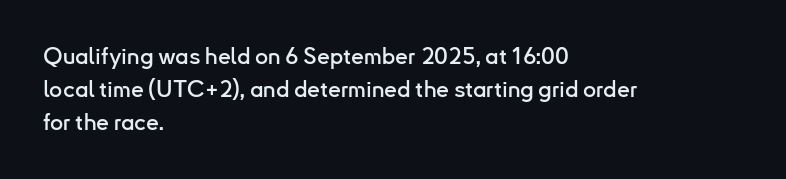
{"italic": "no", "underline": "no", "align": "left", "line_spacing": "normal", "line_spacing_ratio": 1.43, "letter_spacing": "normal", "letter_spacing_em": 0.0, "glyph_px": 23}
